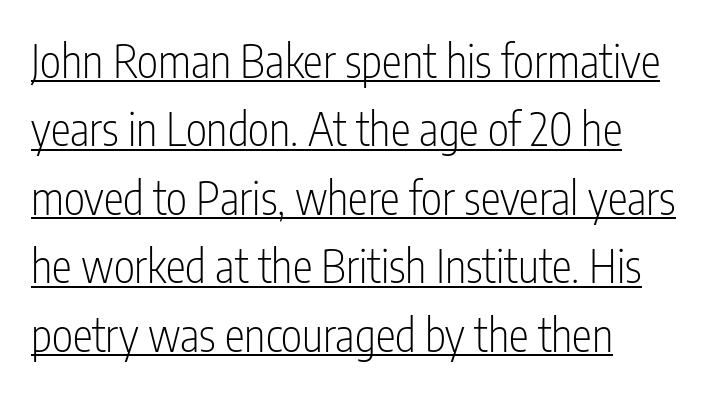
Q: Is the text bold? A: No.
Q: Is the text italic (slanted)? A: No, it is upright.
Q: Is the typeface a serif or a sans-serif typeface? A: Sans-serif.
Q: Is the text underlined? A: Yes.
Q: Is the spacing between letters normal or unusually wide? A: Normal.
Q: Is the spacing between lines tight, normal or loose? A: Normal.
Q: Width (condensed, normal, or wide)? A: Condensed.
Q: Stroke contrast? A: Low.
Q: x-height? A: Medium.
Q: Monospaced? A: No.
